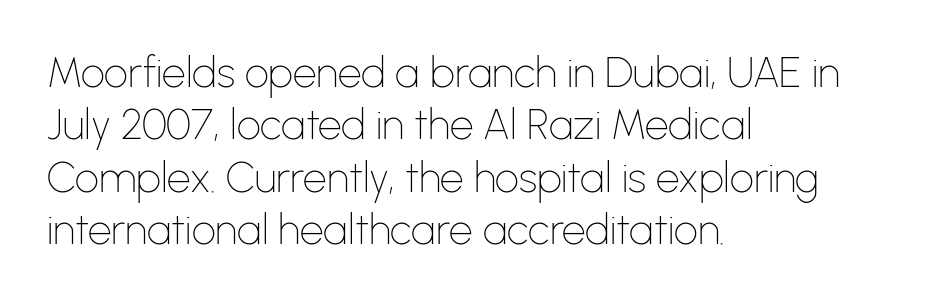
{"serif": "no", "italic": "no", "bold": "no", "weight": "thin", "width": "normal", "stroke_contrast": "low", "x_height": "medium", "monospaced": "no", "underline": "no", "align": "left", "line_spacing": "normal", "line_spacing_ratio": 1.25, "letter_spacing": "normal", "letter_spacing_em": 0.0, "glyph_px": 42}
